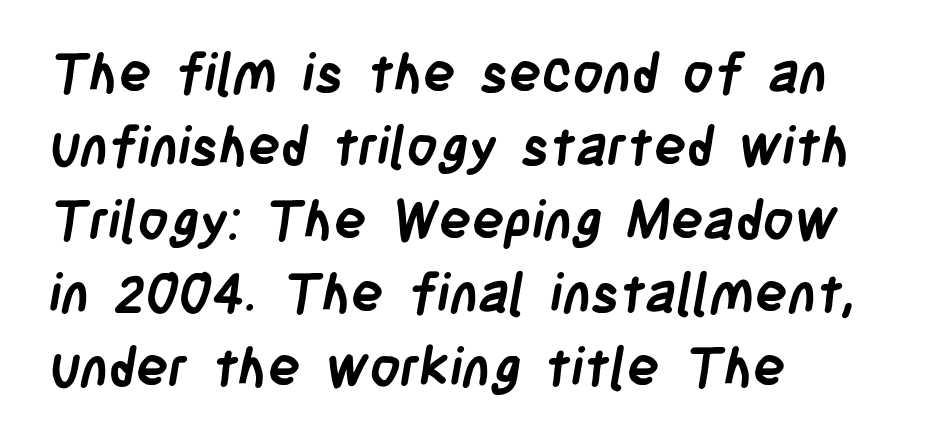
The image shows 54 px semibold, condensed sans-serif type; set left-aligned, normal line spacing (1.36x), normal letter spacing, not underlined; low stroke contrast and a large x-height.
